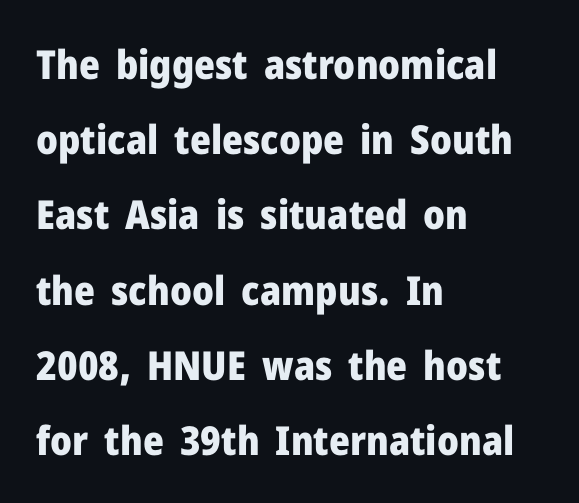
{"serif": "no", "italic": "no", "bold": "yes", "weight": "heavy", "width": "normal", "stroke_contrast": "low", "x_height": "medium", "monospaced": "no", "underline": "no", "align": "left", "line_spacing_ratio": 1.88, "letter_spacing": "normal", "letter_spacing_em": 0.0, "glyph_px": 40}
